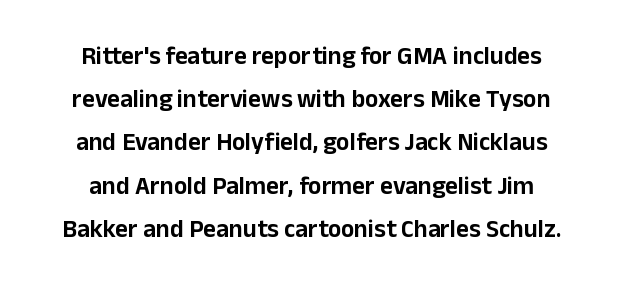
{"italic": "no", "underline": "no", "align": "center", "line_spacing_ratio": 1.73, "letter_spacing": "normal", "letter_spacing_em": 0.0, "glyph_px": 25}
